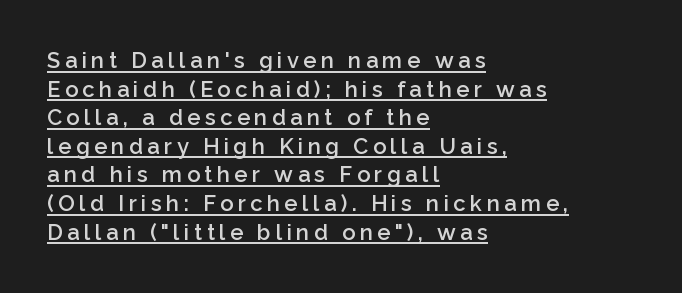
Q: Is the text bold? A: Semi-bold.
Q: Is the text italic (slanted)? A: No, it is upright.
Q: Is the text underlined? A: Yes.
Q: How is the paragraph aligned? A: Left-aligned.
Q: Is the spacing between letters normal or unusually wide? A: Unusually wide.
Q: Is the spacing between lines tight, normal or loose? A: Normal.
